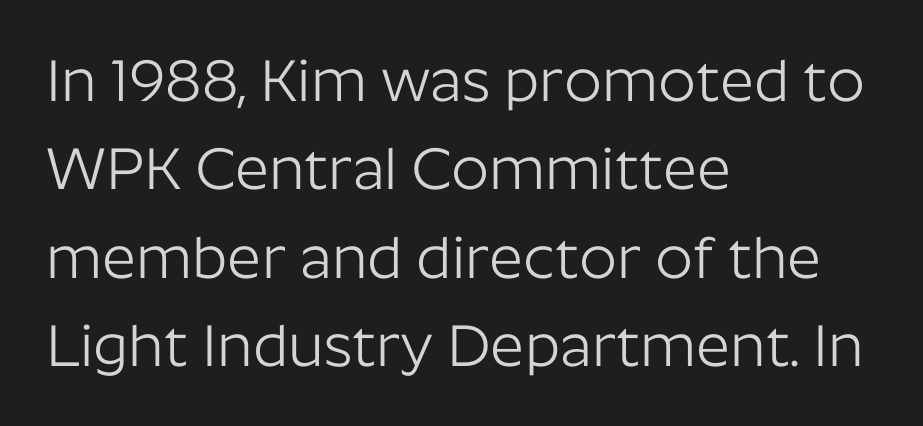
The type is set solid horizontally, with unmodified tracking. A bare baseline throughout the passage. Think of a printed novel: that variable character pitch is what you see here. Teacher's note: observe the even left margin — that is flush-left alignment.
